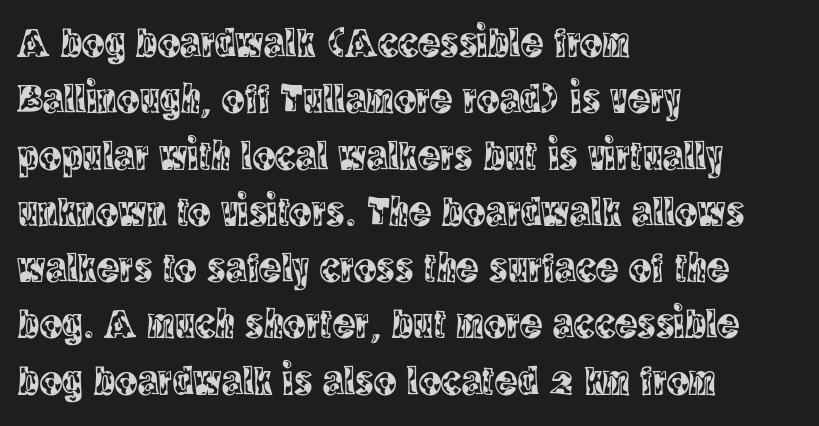
Q: Is the text italic (slanted)? A: No, it is upright.
Q: Is the typeface a serif or a sans-serif typeface? A: Serif.
Q: Is the text underlined? A: No.
Q: How is the paragraph aligned? A: Left-aligned.
Q: Is the spacing between letters normal or unusually wide? A: Normal.
Q: Is the spacing between lines tight, normal or loose? A: Normal.
Q: Width (condensed, normal, or wide)? A: Condensed.
Q: x-height? A: Large.
Q: Monospaced? A: No.
